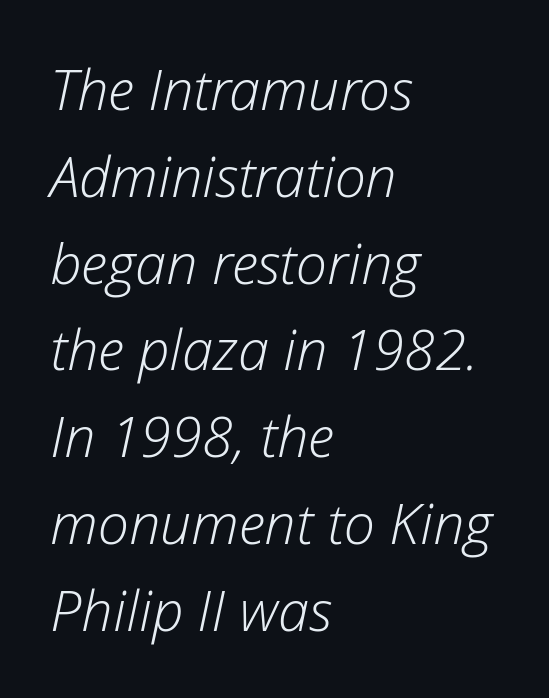
Caption: multi-line text, flush left, ragged right. Counters stay open thanks to moderate or lighter strokes. Slanted lettering throughout. This sample has the flowing, uneven cadence of proportional lettering.
